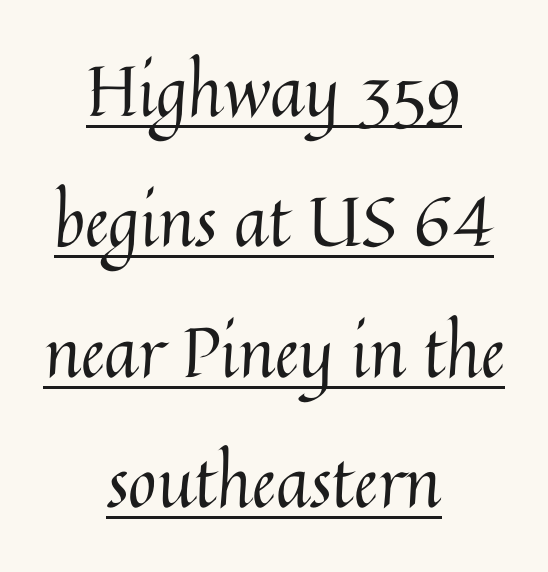
The image shows 69 px regular-weight type; set centered, line spacing 1.89x, normal letter spacing, underlined; medium stroke contrast and a medium x-height.
